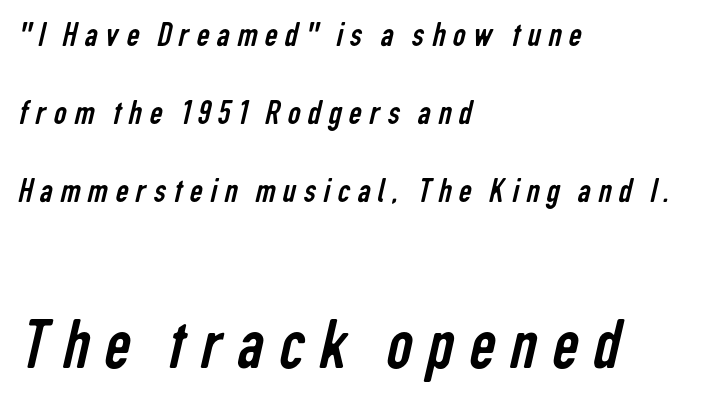
Q: Is the text bold? A: No.
Q: Is the typeface a serif or a sans-serif typeface? A: Sans-serif.
Q: Is the text underlined? A: No.
Q: How is the paragraph aligned? A: Left-aligned.
Q: Is the spacing between letters normal or unusually wide? A: Unusually wide.
Q: Is the spacing between lines tight, normal or loose? A: Loose.
Q: Which block of text is set in a larger size, the first (top) or the second (bottom)? A: The second (bottom) one.
Q: Width (condensed, normal, or wide)? A: Condensed.
Q: Stroke contrast? A: Low.
Q: x-height? A: Medium.
Q: Monospaced? A: No.
